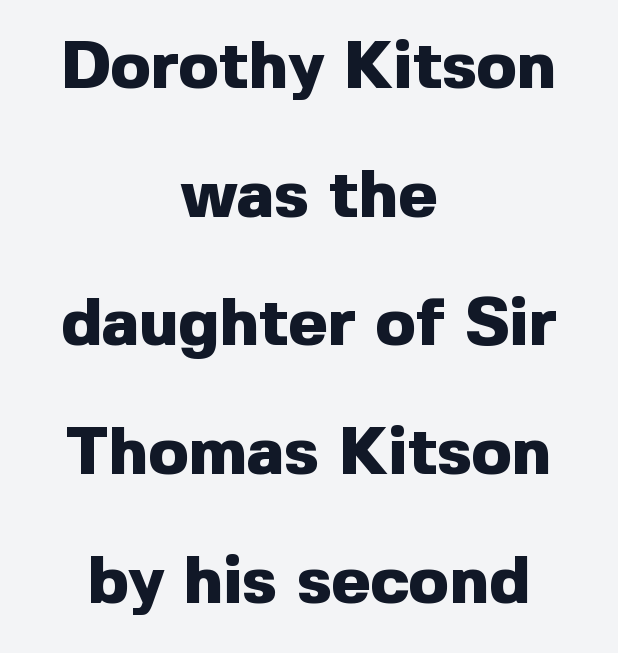
Q: Is the text bold? A: Yes.
Q: Is the text italic (slanted)? A: No, it is upright.
Q: Is the typeface a serif or a sans-serif typeface? A: Sans-serif.
Q: Is the text underlined? A: No.
Q: How is the paragraph aligned? A: Centered.
Q: Is the spacing between letters normal or unusually wide? A: Normal.
Q: Is the spacing between lines tight, normal or loose? A: Loose.
Q: Width (condensed, normal, or wide)? A: Normal.
Q: x-height? A: Medium.
Q: Monospaced? A: No.
